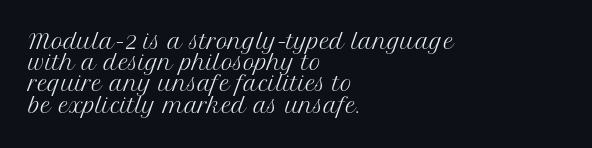
Very little white space separates one row of letters from the next. No chunkiness to these letters — they're not bold. Decoration check: the copy has no underline.
